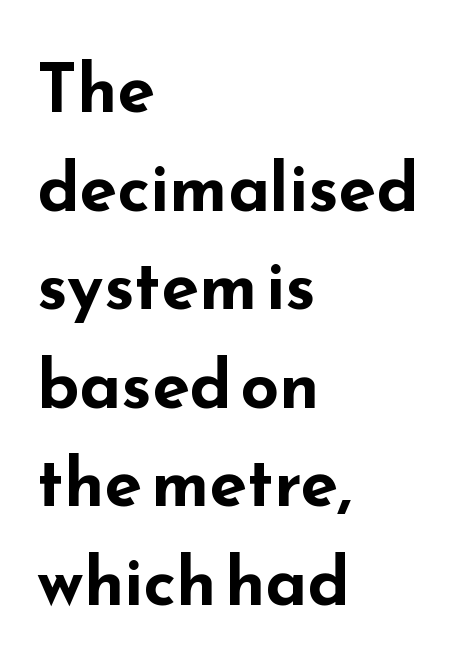
Look at the stroke-to-counter ratio: heavy, a bold. The rendering uses natural spacing where letterforms have individual widths. Look at the tracking — it's just the regular setting, nothing added. I'd call this a sans setting — the letters go barefoot. Each line starts at the same left margin while the right side varies.
